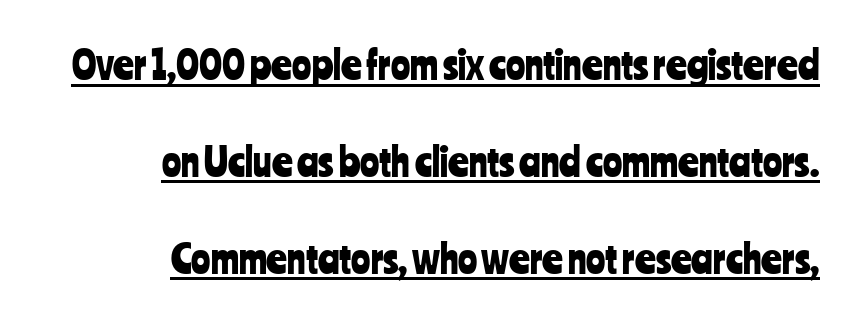
The image shows 40 px condensed sans-serif type, upright; set right-aligned, loose line spacing (2.42x), normal letter spacing, underlined; low stroke contrast and a medium x-height.
